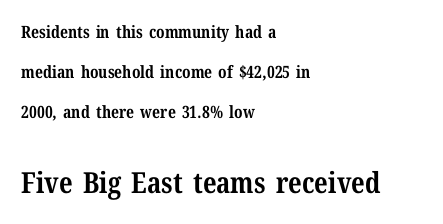
Q: Is the text bold? A: Yes.
Q: Is the text italic (slanted)? A: No, it is upright.
Q: Is the typeface a serif or a sans-serif typeface? A: Serif.
Q: Is the text underlined? A: No.
Q: How is the paragraph aligned? A: Left-aligned.
Q: Is the spacing between letters normal or unusually wide? A: Normal.
Q: Is the spacing between lines tight, normal or loose? A: Loose.
Q: Which block of text is set in a larger size, the first (top) or the second (bottom)? A: The second (bottom) one.
Q: Width (condensed, normal, or wide)? A: Normal.
Q: Stroke contrast? A: Medium.
Q: x-height? A: Medium.
Q: Monospaced? A: No.
